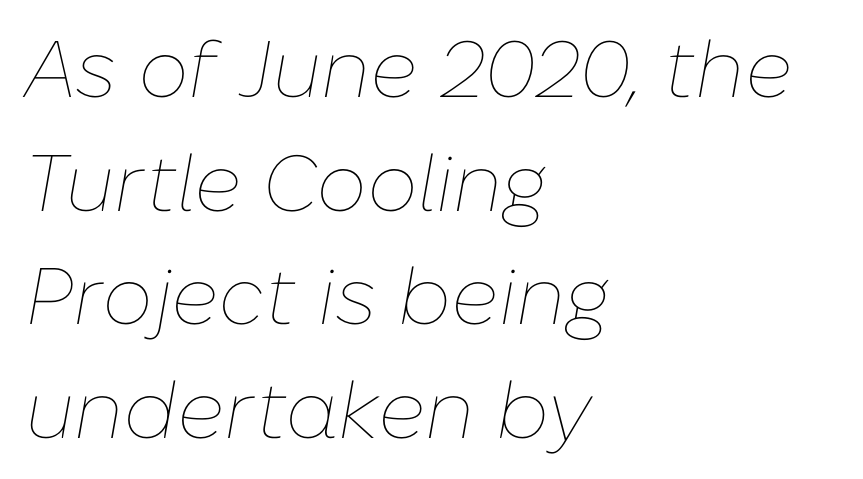
Nobody touched the tracking dial on this one. Evenly set lines give the paragraph a standard silhouette. This rendering features lettering with no underline. There's an unmistakable incline to the writing here. The passage shown is not bold in any degree.
